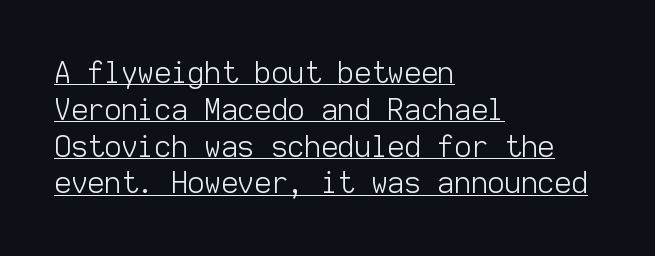
Q: Is the text bold? A: No.
Q: Is the text italic (slanted)? A: No, it is upright.
Q: Is the typeface a serif or a sans-serif typeface? A: Sans-serif.
Q: Is the text underlined? A: Yes.
Q: How is the paragraph aligned? A: Left-aligned.
Q: Is the spacing between letters normal or unusually wide? A: Normal.
Q: Is the spacing between lines tight, normal or loose? A: Normal.
Q: Width (condensed, normal, or wide)? A: Normal.
Q: Stroke contrast? A: Low.
Q: x-height? A: Medium.
Q: Monospaced? A: Yes.
